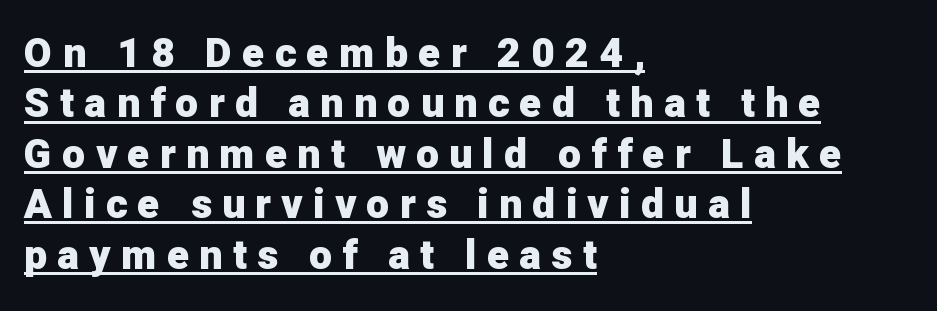
Q: Is the text bold? A: Yes.
Q: Is the text italic (slanted)? A: No, it is upright.
Q: Is the typeface a serif or a sans-serif typeface? A: Sans-serif.
Q: Is the text underlined? A: Yes.
Q: How is the paragraph aligned? A: Left-aligned.
Q: Is the spacing between letters normal or unusually wide? A: Unusually wide.
Q: Width (condensed, normal, or wide)? A: Normal.
Q: Stroke contrast? A: Low.
Q: x-height? A: Medium.
Q: Monospaced? A: No.
